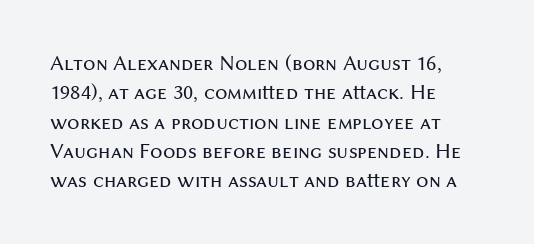
Q: Is the text bold? A: No.
Q: Is the text italic (slanted)? A: No, it is upright.
Q: Is the text underlined? A: No.
Q: How is the paragraph aligned? A: Left-aligned.
Q: Is the spacing between letters normal or unusually wide? A: Normal.
Q: Is the spacing between lines tight, normal or loose? A: Normal.
